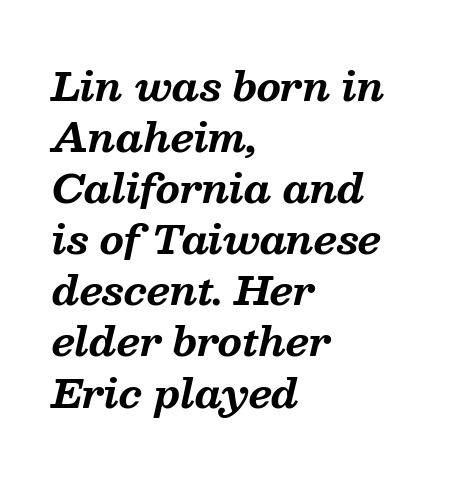
These lines are rendered in a variable-pitch font. These lines are set flush left with a ragged right edge. Compared with an ordinary text face, these strokes are far heavier — a full bold. The passage shown leans; its letterforms are oblique. You could call the tracking neutral — neither tight nor loose. The passage shown is typeset with a serif family.
